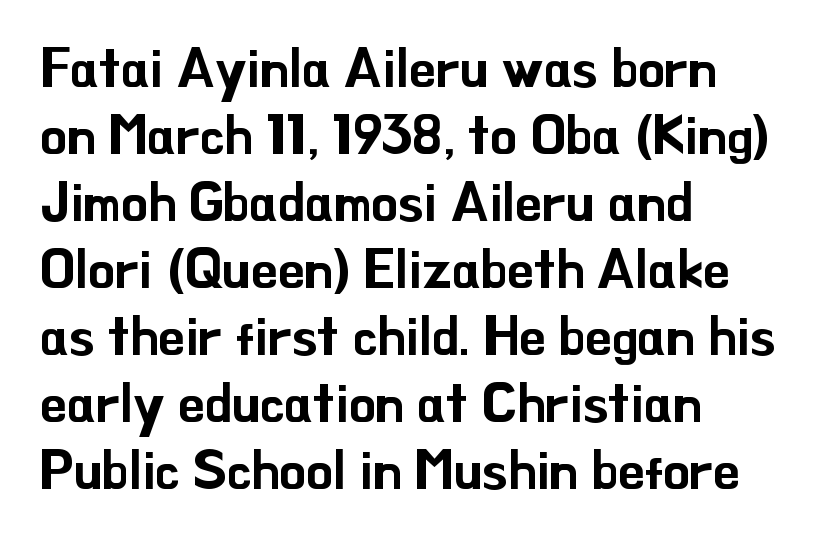
Q: Is the text italic (slanted)? A: No, it is upright.
Q: Is the typeface a serif or a sans-serif typeface? A: Sans-serif.
Q: Is the text underlined? A: No.
Q: How is the paragraph aligned? A: Left-aligned.
Q: Is the spacing between letters normal or unusually wide? A: Normal.
Q: Width (condensed, normal, or wide)? A: Normal.
Q: Stroke contrast? A: Low.
Q: x-height? A: Small.
Q: Monospaced? A: No.
